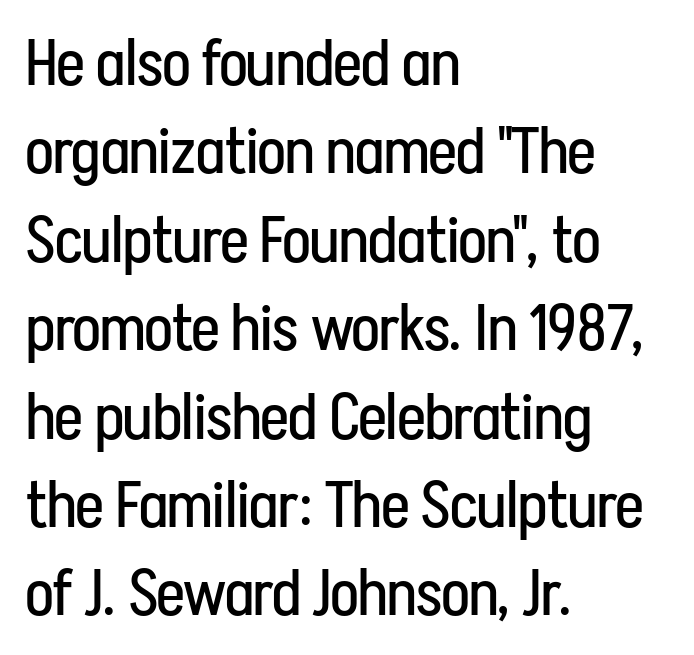
The image shows 65 px regular-weight, condensed sans-serif type, upright; set left-aligned, normal line spacing (1.36x), normal letter spacing, not underlined; low stroke contrast and a medium x-height.
